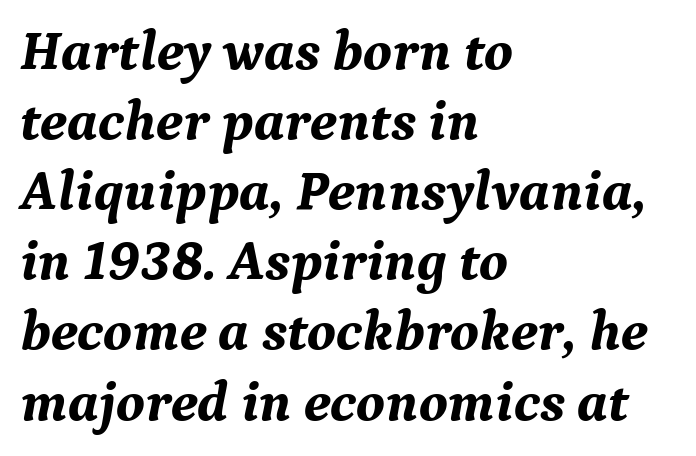
The image shows 57 px bold serif type, italic (leaning right); set left-aligned, line spacing 1.23x, normal letter spacing, not underlined; medium stroke contrast and a medium x-height.
